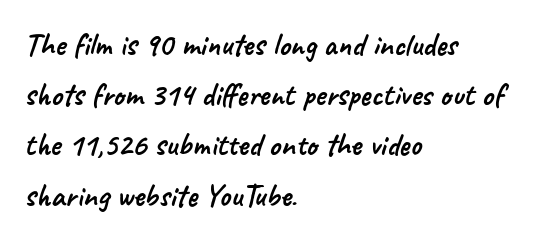
{"serif": "no", "width": "normal", "stroke_contrast": "low", "x_height": "small", "monospaced": "no", "underline": "no", "align": "left", "line_spacing": "normal", "line_spacing_ratio": 1.57, "letter_spacing": "normal", "letter_spacing_em": 0.0, "glyph_px": 32}
